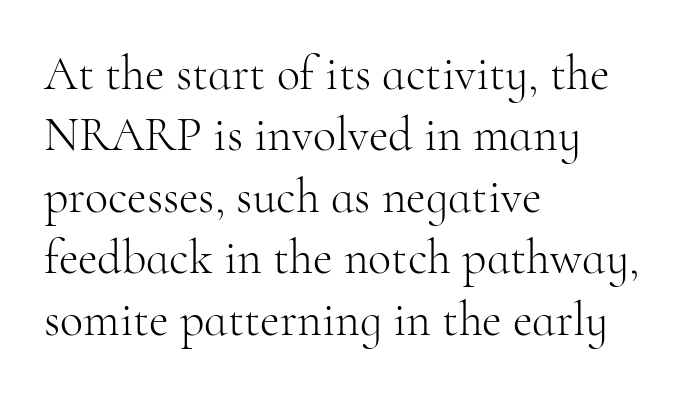
You could not count columns in this text — the font is proportionally spaced. The glyphs are unaccompanied by any horizontal stroke below them. Each stroke keeps to a modest, everyday thickness or less. A typesetter would mark this as roman, not italic.
